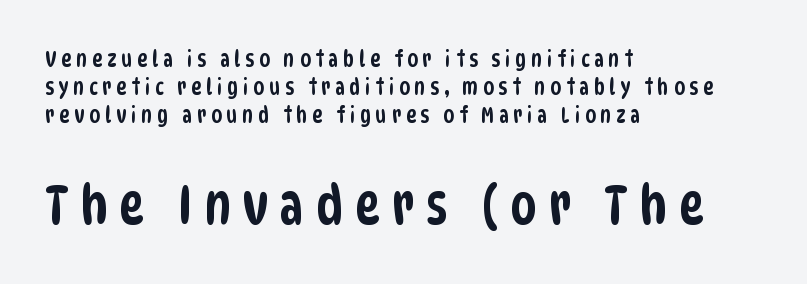
Is this a fixed-width face? No — the glyphs have proportional, varying widths. Honestly, the letter spacing is so wide it's the main thing you notice. The text was rendered using a sans face with plain stroke endings. Letters rest on an invisible, unmarked baseline. In this sample the second text group is rendered at the bigger scale. Caption: multi-line text, flush left, ragged right.
